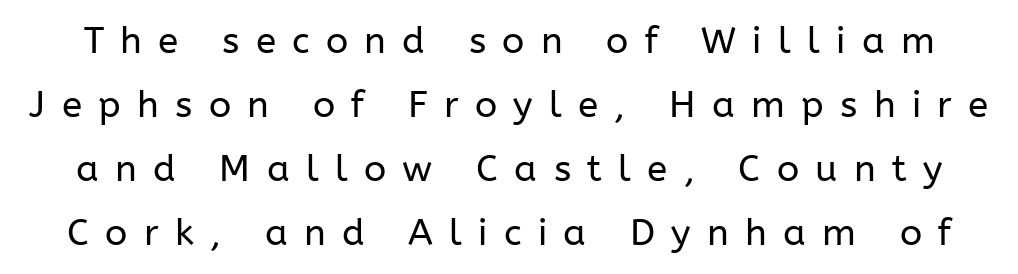
Character widths vary here, with narrow letters taking less room than wide ones. The glyphs in this specimen are sans serif. Ordinary non-slanted type is in use. The cut favours lightness, reaching ordinary text weight at its darkest. Any mark beneath the type? The region is blank. Words appear elongated and porous because spacing is wide.
